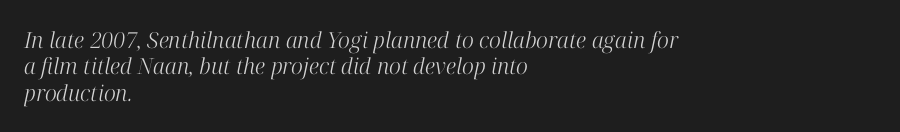
Q: Is the text bold? A: No.
Q: Is the text italic (slanted)? A: Yes, it leans right by about 12 degrees.
Q: Is the text underlined? A: No.
Q: How is the paragraph aligned? A: Left-aligned.
Q: Is the spacing between letters normal or unusually wide? A: Normal.
